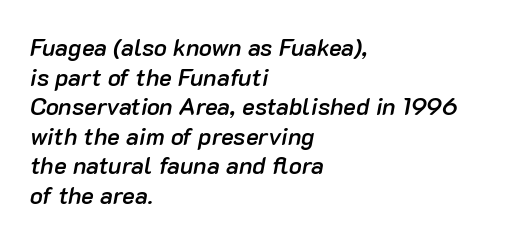
The image shows 24 px text type, italic (leaning right); set left-aligned, line spacing 1.23x, normal letter spacing, not underlined.
